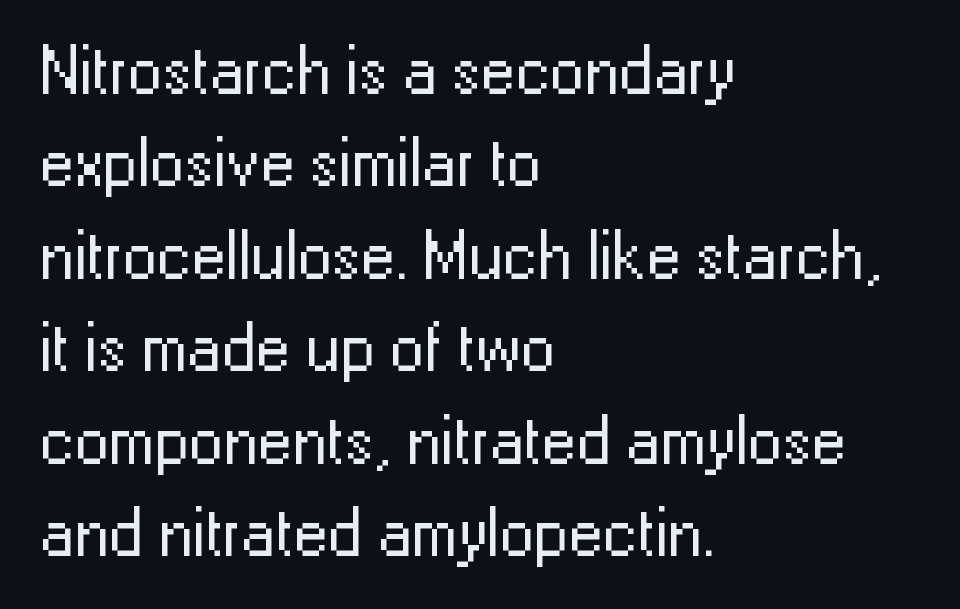
The image shows 69 px regular-weight sans-serif type, upright; set left-aligned, normal line spacing (1.34x), normal letter spacing, not underlined; low stroke contrast and a medium x-height.
